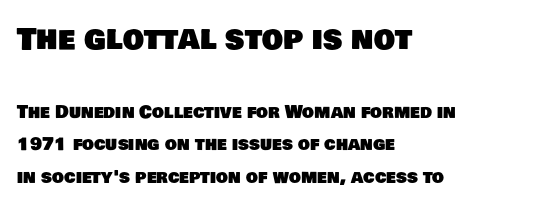
The image shows 30 px sans-serif type; set left-aligned, loose line spacing (1.92x), normal letter spacing, not underlined; the first (top) block is 1.76x larger; low stroke contrast and a large x-height.
